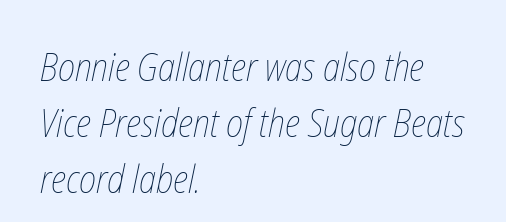
Q: Is the text bold? A: No.
Q: Is the text underlined? A: No.
Q: How is the paragraph aligned? A: Left-aligned.
Q: Is the spacing between letters normal or unusually wide? A: Normal.
Q: Is the spacing between lines tight, normal or loose? A: Normal.
Q: Width (condensed, normal, or wide)? A: Condensed.
Q: Stroke contrast? A: Low.
Q: x-height? A: Medium.
Q: Monospaced? A: No.
